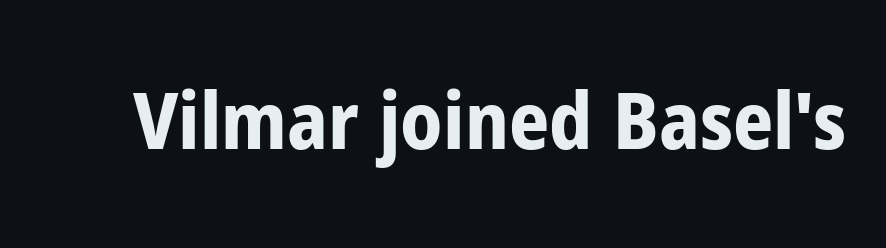
The lettering holds an erect, upright posture throughout. The face used here has the dense, thick strokes of a bold. The letters carry no serifs — their stems end cleanly without finishing strokes. How are the letters spaced? Ordinarily, with no added tracking. Decoration check: the copy has no underline.
